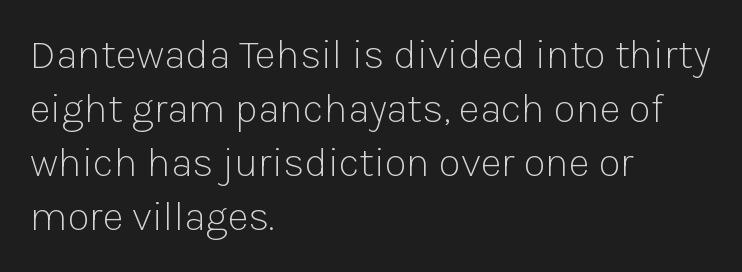
{"serif": "no", "italic": "no", "bold": "no", "weight": "light", "width": "normal", "stroke_contrast": "low", "x_height": "medium", "monospaced": "no", "underline": "no", "align": "left", "line_spacing": "normal", "line_spacing_ratio": 1.32, "letter_spacing": "normal", "letter_spacing_em": 0.0, "glyph_px": 41}
